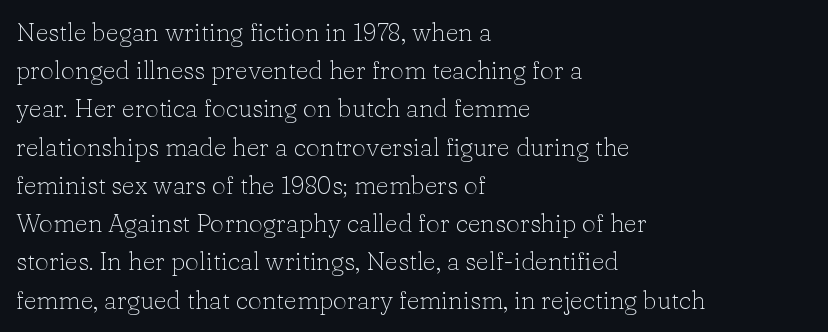
{"italic": "no", "bold": "no", "underline": "no", "align": "left", "line_spacing": "normal", "line_spacing_ratio": 1.53, "letter_spacing": "normal", "letter_spacing_em": 0.0, "glyph_px": 25}
